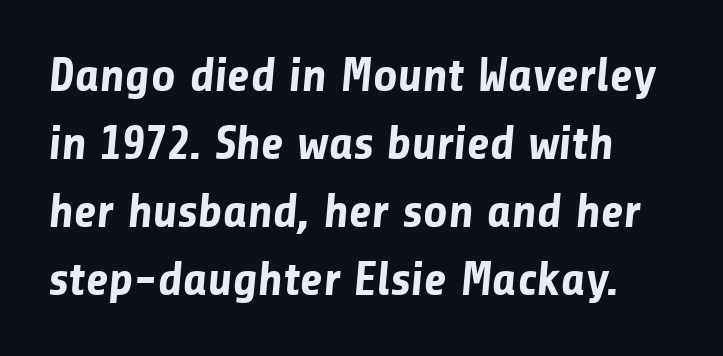
{"serif": "no", "bold": "yes", "weight": "bold", "width": "normal", "stroke_contrast": "low", "x_height": "medium", "monospaced": "no", "underline": "no", "line_spacing": "normal", "line_spacing_ratio": 1.42, "letter_spacing": "normal", "letter_spacing_em": 0.0, "glyph_px": 48}
